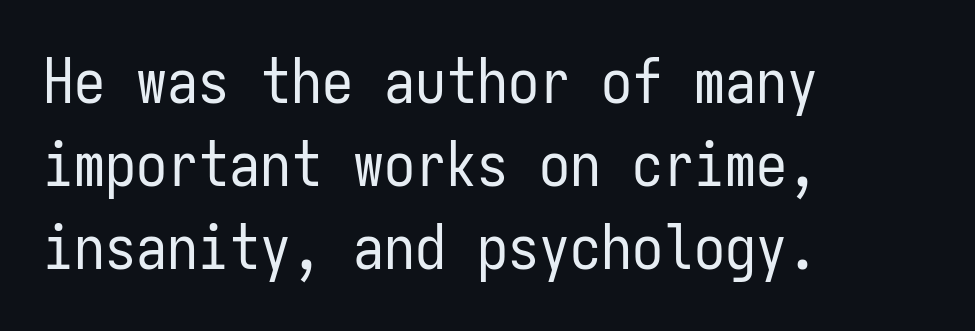
{"serif": "no", "italic": "no", "bold": "no", "weight": "regular", "width": "condensed", "stroke_contrast": "low", "x_height": "medium", "monospaced": "yes", "underline": "no", "align": "left", "line_spacing": "normal", "line_spacing_ratio": 1.34, "letter_spacing": "normal", "letter_spacing_em": 0.0, "glyph_px": 62}
